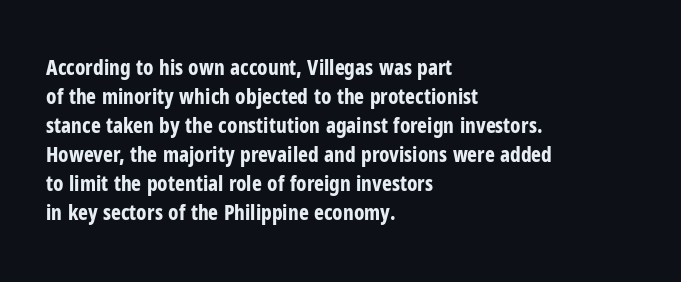
{"italic": "no", "bold": "yes", "underline": "no", "align": "left", "line_spacing": "normal", "line_spacing_ratio": 1.38, "letter_spacing": "normal", "letter_spacing_em": 0.0, "glyph_px": 21}
